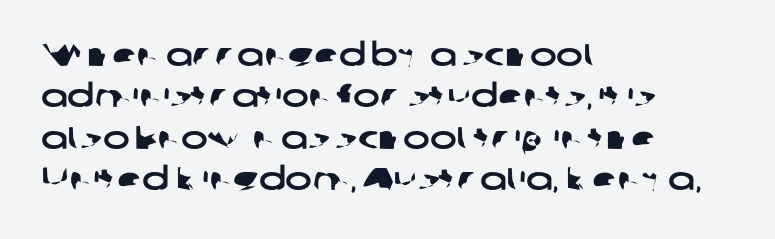
Here the glyphs are tracked normally, forming tight word shapes. The type family on display is of the sans-serif kind. Proportional: the letters do not fall into vertical columns. Descenders are the only things crossing below the line.
